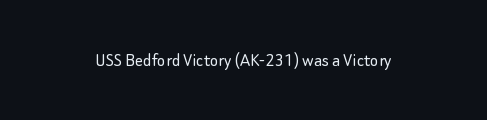
The image shows 20 px text type, upright; set normal letter spacing, not underlined.
